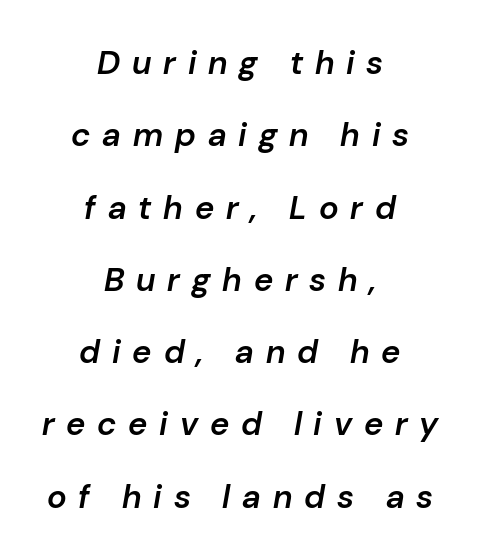
Q: Is the text bold? A: Semi-bold.
Q: Is the text italic (slanted)? A: Yes, it leans right by about 10 degrees.
Q: Is the text underlined? A: No.
Q: How is the paragraph aligned? A: Centered.
Q: Is the spacing between letters normal or unusually wide? A: Unusually wide.
Q: Is the spacing between lines tight, normal or loose? A: Loose.
Q: Width (condensed, normal, or wide)? A: Normal.
Q: Stroke contrast? A: Low.
Q: x-height? A: Medium.
Q: Monospaced? A: No.
